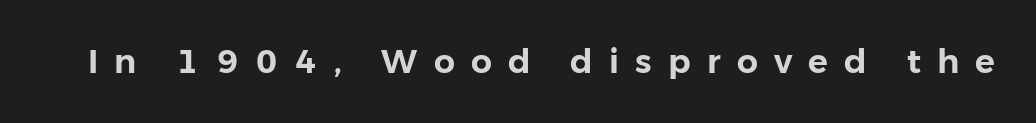
Each letter keeps its own natural width here, so spacing adapts to shape. Is this a sans? Yes — the strokes have no serifs. In terms of letterspacing, this is a distinctly airy, spread setting. The lettering holds an erect, upright posture throughout. Anything drawn beneath the words? Only blank space.
